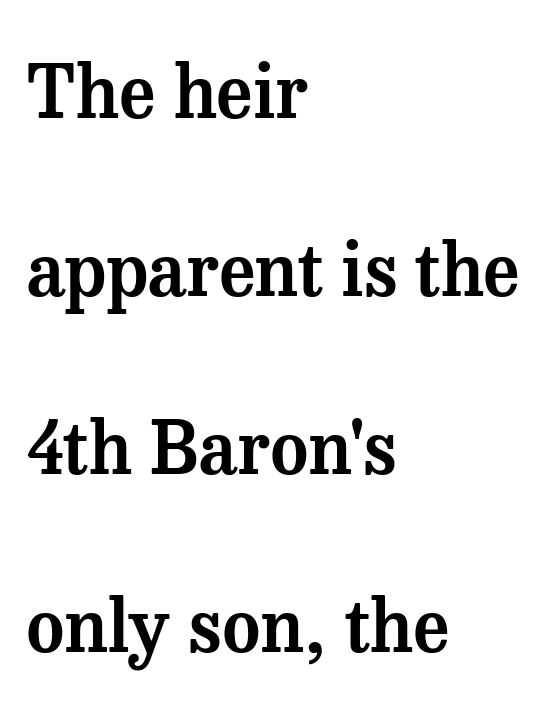
The image shows 73 px serif type, upright; set left-aligned, loose line spacing (2.44x), normal letter spacing, not underlined; medium stroke contrast and a medium x-height.
